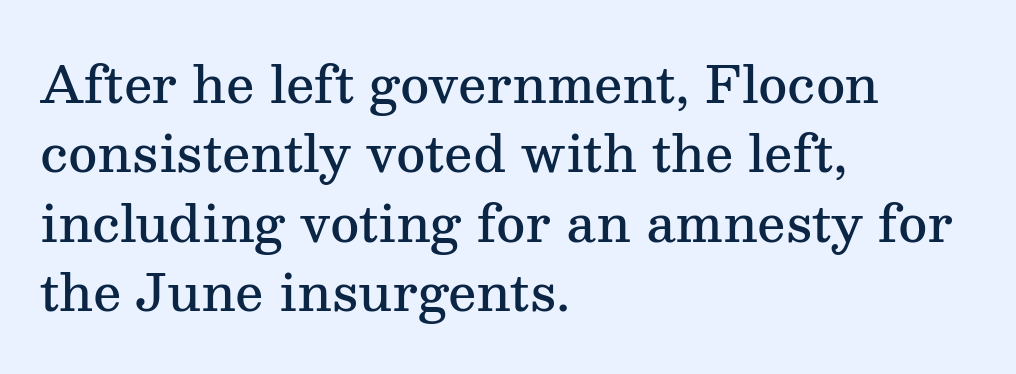
The space beneath each line is pristine and unruled. Honestly, the row spacing looks completely unremarkable. A typesetter would label this face a serif. Here the designer chose a conventional face with non-uniform glyph widths.
